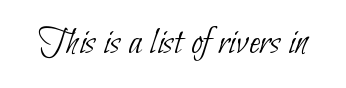
{"serif": "no", "bold": "no", "weight": "thin", "width": "condensed", "stroke_contrast": "low", "x_height": "small", "monospaced": "no", "underline": "no", "letter_spacing": "normal", "letter_spacing_em": 0.0, "glyph_px": 40}
